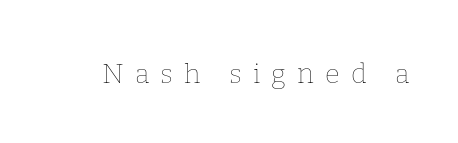
The axis of the letterforms is exactly vertical. Ink coverage per letter is moderate at most. Unmarked baselines from the first word to the last. Loose tracking; the words dissolve into strings of separated letters.
